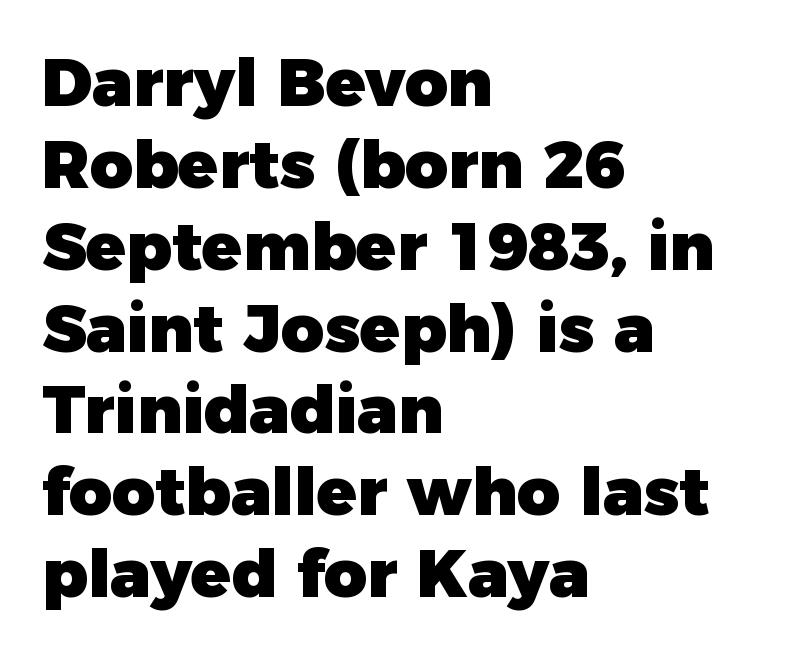
The image shows 66 px heavy sans-serif type, upright; set left-aligned, line spacing 1.24x, normal letter spacing, not underlined; low stroke contrast and a medium x-height.
